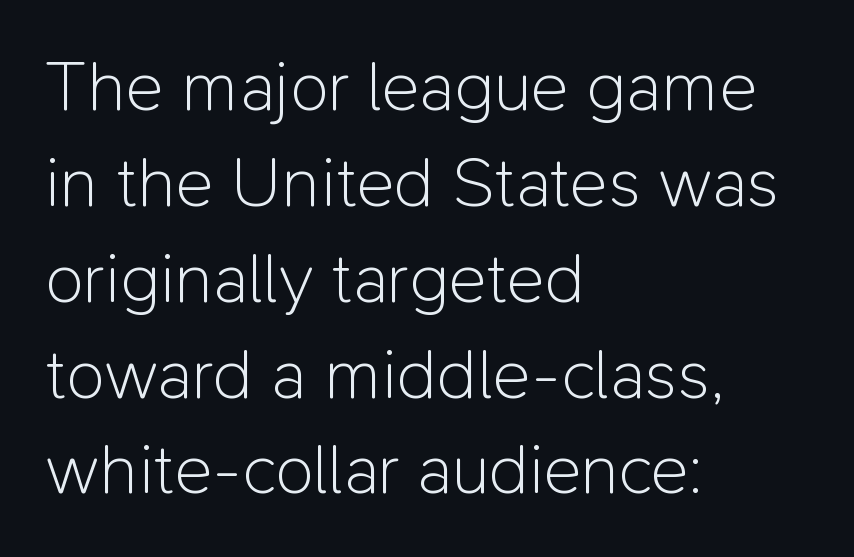
{"serif": "no", "italic": "no", "bold": "no", "weight": "light", "width": "normal", "stroke_contrast": "low", "x_height": "medium", "monospaced": "no", "underline": "no", "align": "left", "line_spacing": "normal", "line_spacing_ratio": 1.35, "letter_spacing": "normal", "letter_spacing_em": 0.0, "glyph_px": 71}
